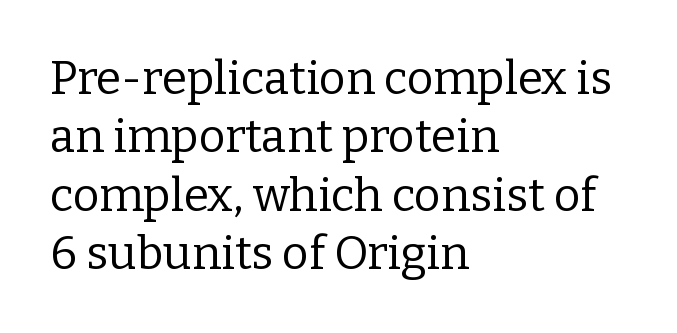
Q: Is the text bold? A: No.
Q: Is the text italic (slanted)? A: No, it is upright.
Q: Is the typeface a serif or a sans-serif typeface? A: Serif.
Q: Is the text underlined? A: No.
Q: How is the paragraph aligned? A: Left-aligned.
Q: Is the spacing between letters normal or unusually wide? A: Normal.
Q: Is the spacing between lines tight, normal or loose? A: Normal.
Q: Width (condensed, normal, or wide)? A: Normal.
Q: Stroke contrast? A: Low.
Q: x-height? A: Medium.
Q: Monospaced? A: No.
